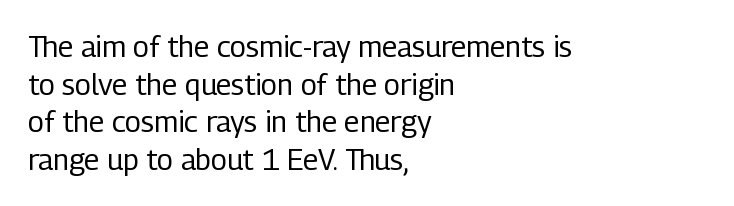
{"serif": "no", "italic": "no", "bold": "no", "weight": "regular", "width": "condensed", "stroke_contrast": "low", "x_height": "medium", "monospaced": "no", "underline": "no", "align": "left", "line_spacing": "normal", "line_spacing_ratio": 1.3, "letter_spacing": "normal", "letter_spacing_em": 0.0, "glyph_px": 29}
